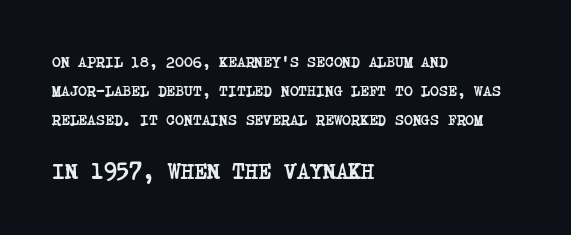
Q: Is the text bold? A: Yes.
Q: Is the text underlined? A: No.
Q: How is the paragraph aligned? A: Left-aligned.
Q: Is the spacing between letters normal or unusually wide? A: Normal.
Q: Is the spacing between lines tight, normal or loose? A: Loose.
Q: Which block of text is set in a larger size, the first (top) or the second (bottom)? A: The second (bottom) one.
